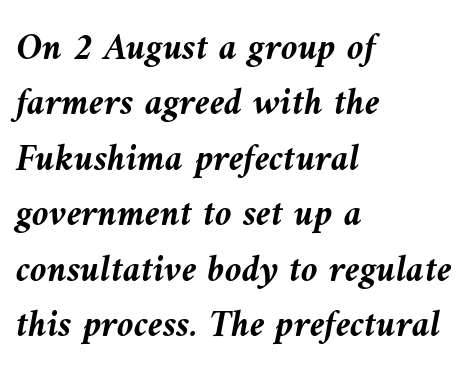
The image shows 38 px semibold type, italic (leaning left); set left-aligned, normal line spacing (1.46x), normal letter spacing, not underlined; medium stroke contrast and a medium x-height.
